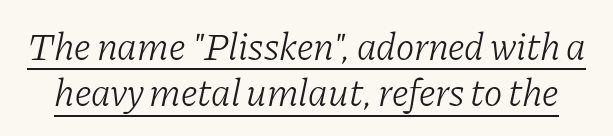
Q: Is the text bold? A: No.
Q: Is the text italic (slanted)? A: Yes, it leans right by about 11 degrees.
Q: Is the typeface a serif or a sans-serif typeface? A: Serif.
Q: Is the text underlined? A: Yes.
Q: Is the spacing between letters normal or unusually wide? A: Normal.
Q: Width (condensed, normal, or wide)? A: Normal.
Q: Stroke contrast? A: Low.
Q: x-height? A: Medium.
Q: Monospaced? A: No.
